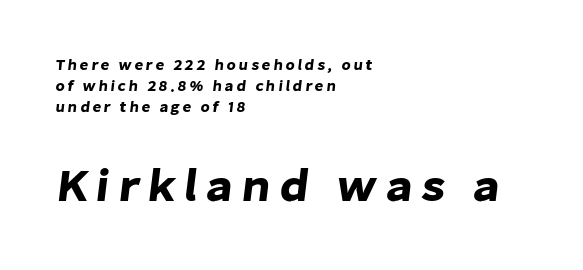
{"serif": "no", "width": "normal", "stroke_contrast": "low", "x_height": "medium", "monospaced": "no", "underline": "no", "align": "left", "line_spacing": "normal", "line_spacing_ratio": 1.41, "larger_block": "second", "size_ratio": 3.07, "glyph_px": 46}
